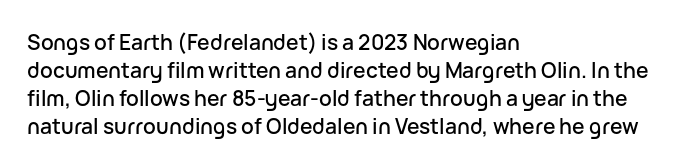
Q: Is the text italic (slanted)? A: No, it is upright.
Q: Is the text underlined? A: No.
Q: How is the paragraph aligned? A: Left-aligned.
Q: Is the spacing between letters normal or unusually wide? A: Normal.
Q: Is the spacing between lines tight, normal or loose? A: Normal.
